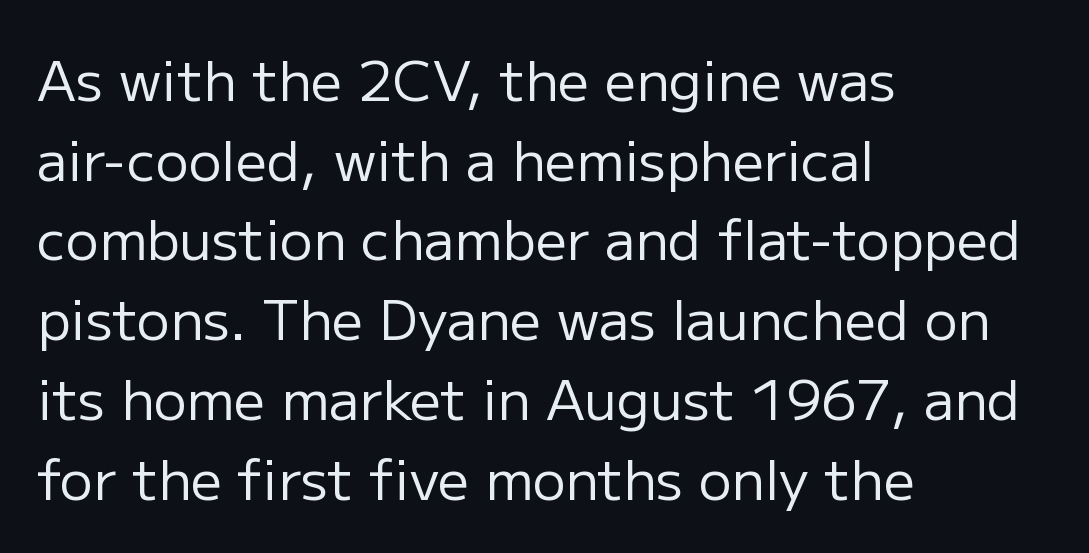
The passage shown has conventional tracking throughout. Check where the strokes stop: nothing finishes them off — pure sans. Weight: not bold — regular or lighter. Horizontally, the lines are justified to the leading edge only. This sample has the flowing, uneven cadence of proportional lettering. Italic? Not at all — the glyphs are vertical.
